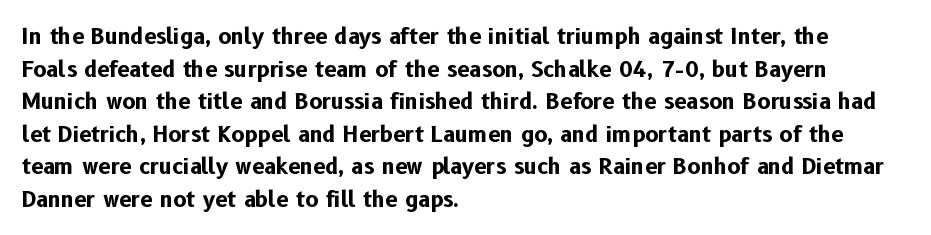
Q: Is the text bold? A: Yes.
Q: Is the text italic (slanted)? A: No, it is upright.
Q: Is the text underlined? A: No.
Q: How is the paragraph aligned? A: Left-aligned.
Q: Is the spacing between letters normal or unusually wide? A: Normal.
Q: Is the spacing between lines tight, normal or loose? A: Normal.
